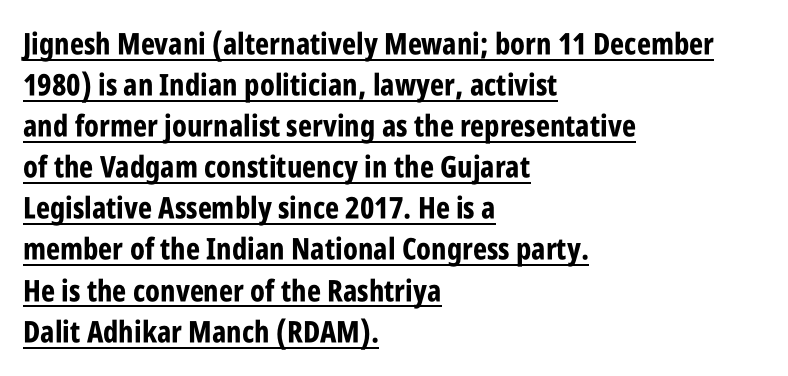
Q: Is the text bold? A: Yes.
Q: Is the text italic (slanted)? A: No, it is upright.
Q: Is the typeface a serif or a sans-serif typeface? A: Sans-serif.
Q: Is the text underlined? A: Yes.
Q: How is the paragraph aligned? A: Left-aligned.
Q: Is the spacing between letters normal or unusually wide? A: Normal.
Q: Is the spacing between lines tight, normal or loose? A: Normal.
Q: Width (condensed, normal, or wide)? A: Condensed.
Q: Stroke contrast? A: Low.
Q: x-height? A: Large.
Q: Monospaced? A: No.
